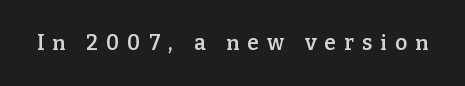
On the weight axis this lands at semibold, roughly 600. Unlike italic type, these characters show no tilt at all. Words float on clear page, feet unadorned. Here the glyphs are tracked loosely, breaking word shapes into spaced letters.
